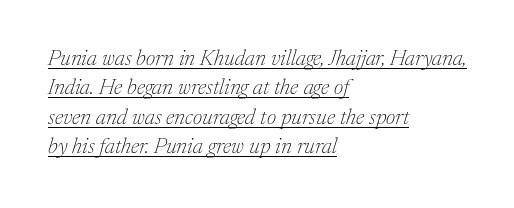
The image shows 22 px text type, italic (leaning right); set left-aligned, normal line spacing (1.34x), normal letter spacing, underlined.
